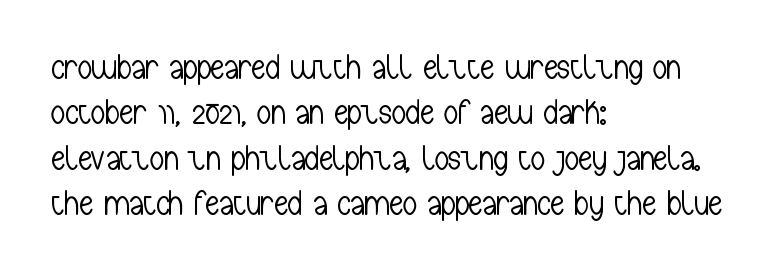
These lines are rendered in a variable-pitch font. Posture: vertical. The rag falls on the right side of this text block. The face looks like a standard text weight, possibly lighter.
